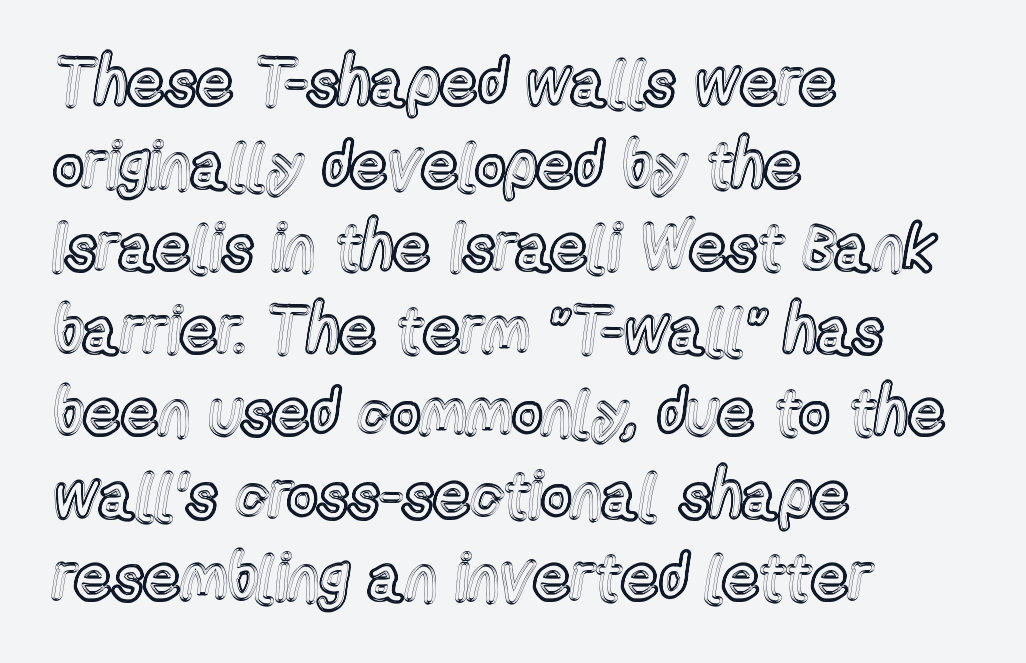
{"width": "condensed", "x_height": "medium", "monospaced": "no", "underline": "no", "align": "left", "line_spacing": "normal", "line_spacing_ratio": 1.27, "letter_spacing": "normal", "letter_spacing_em": 0.0, "glyph_px": 65}
